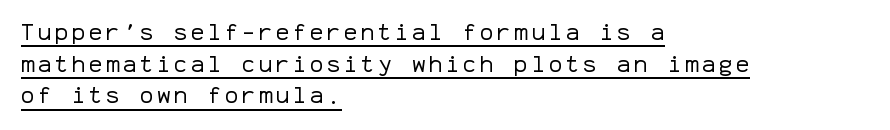
The image shows 23 px text type, upright; set left-aligned, normal line spacing (1.38x), underlined.
